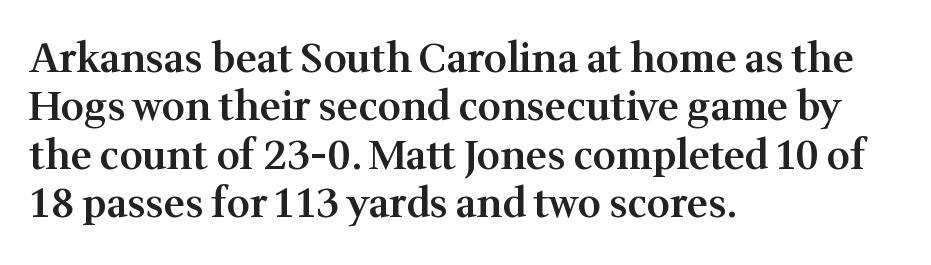
The image shows 40 px semibold serif type, upright; set left-aligned, line spacing 1.21x, normal letter spacing, not underlined; medium stroke contrast and a medium x-height.
